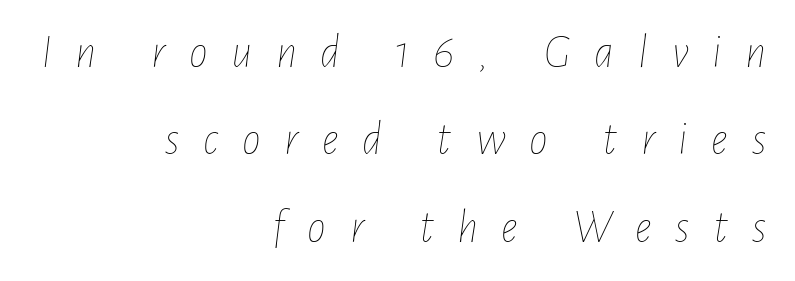
Q: Is the text bold? A: No.
Q: Is the text italic (slanted)? A: Yes, it leans right by about 7 degrees.
Q: Is the text underlined? A: No.
Q: How is the paragraph aligned? A: Right-aligned.
Q: Is the spacing between letters normal or unusually wide? A: Unusually wide.
Q: Width (condensed, normal, or wide)? A: Condensed.
Q: Stroke contrast? A: Low.
Q: x-height? A: Medium.
Q: Monospaced? A: No.
